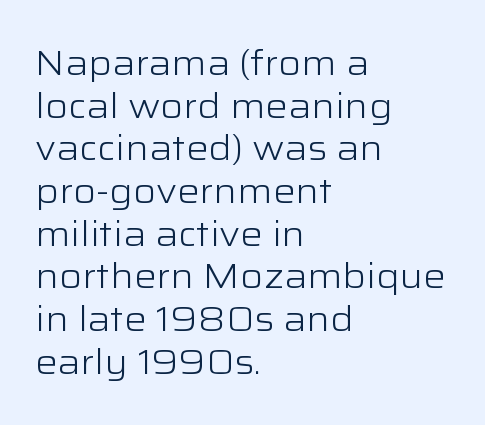
The image shows 35 px light, wide sans-serif type, upright; set left-aligned, line spacing 1.22x, normal letter spacing, not underlined; low stroke contrast and a medium x-height.
